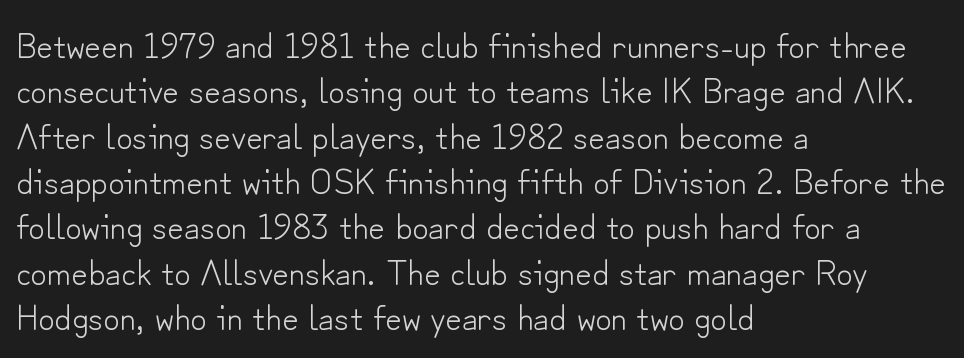
{"serif": "no", "italic": "no", "bold": "no", "weight": "light", "width": "normal", "stroke_contrast": "low", "x_height": "small", "monospaced": "no", "underline": "no", "align": "left", "line_spacing": "normal", "line_spacing_ratio": 1.26, "letter_spacing": "normal", "letter_spacing_em": 0.0, "glyph_px": 36}
